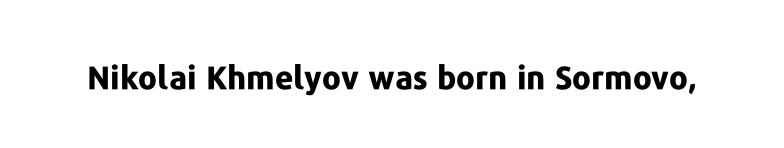
The image shows 32 px bold sans-serif type, upright; set normal letter spacing, not underlined; low stroke contrast and a medium x-height.
